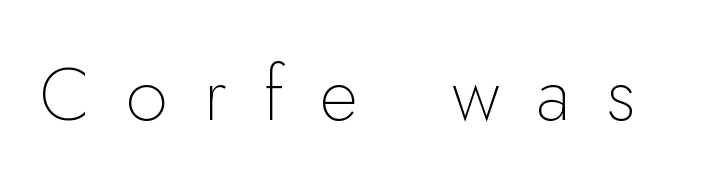
The image shows 75 px thin sans-serif type, upright; set unusually wide letter spacing (+0.48 em), not underlined; low stroke contrast and a small x-height.
